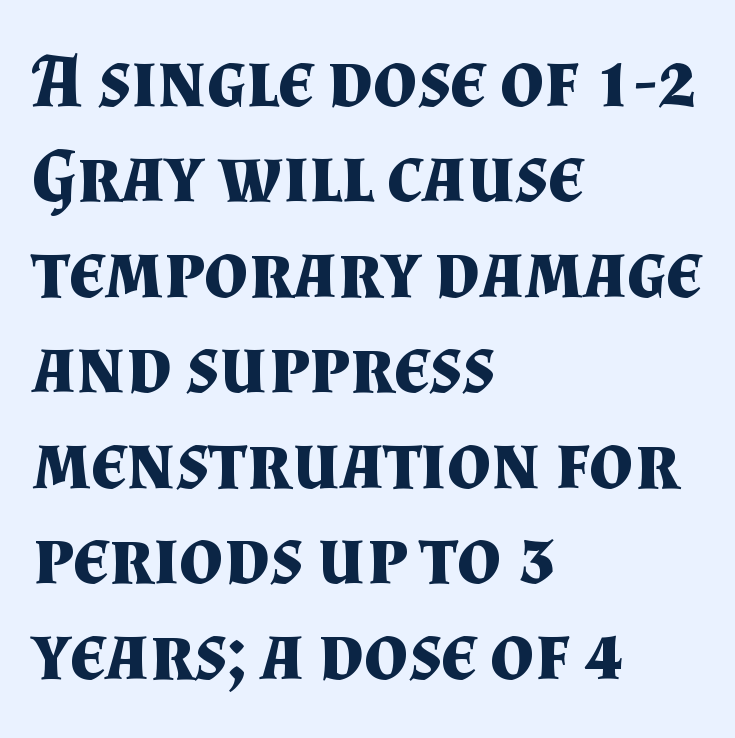
As a designer I'd log this as weight 700, bold. Do the characters align in a grid? No, the font is proportional. The gap between lines stays unmarked. The rendering keeps characters at their native spacing. The paragraph has a hard left edge and a soft right edge.
